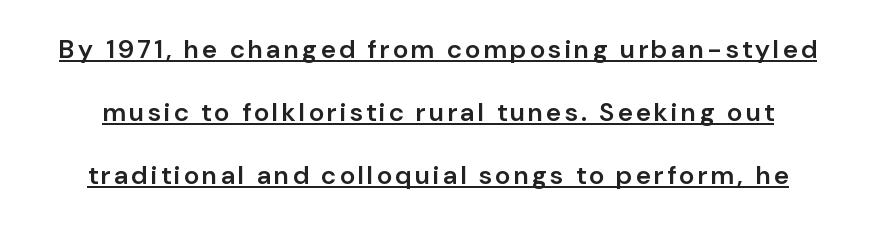
{"italic": "no", "bold": "semi", "underline": "yes", "line_spacing": "loose", "line_spacing_ratio": 2.42, "glyph_px": 26}
